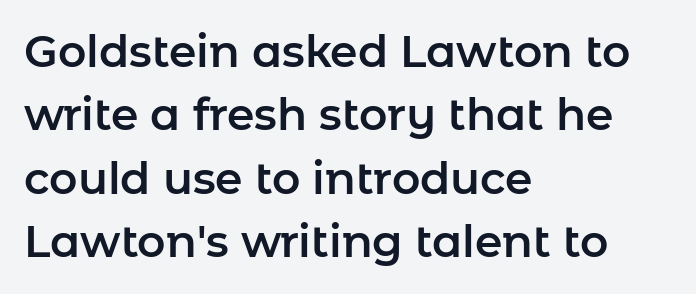
Type style note: lacks serifs. Short note: letters normally spaced. The rendering uses a moderate line-height, typical for paragraphs. When letters stand straight like this, we call the style roman or upright.
